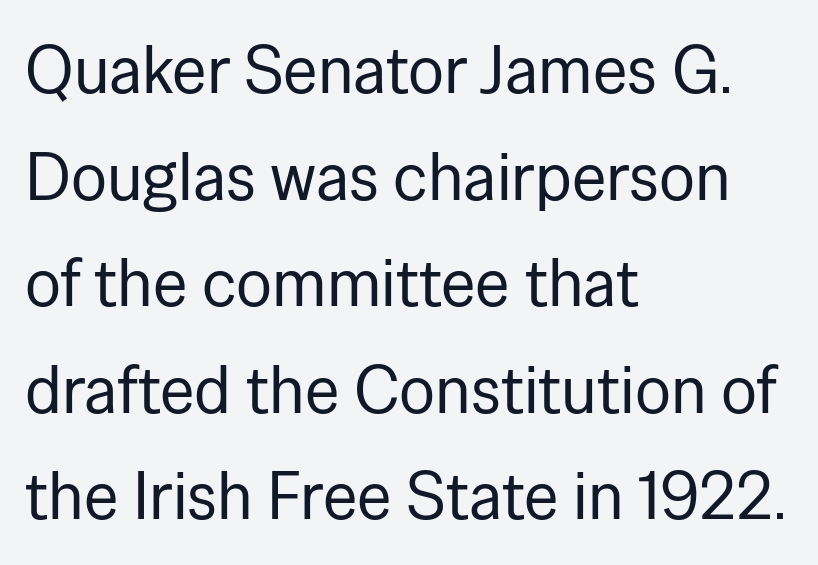
{"serif": "no", "italic": "no", "bold": "no", "weight": "regular", "width": "normal", "stroke_contrast": "low", "x_height": "medium", "monospaced": "no", "underline": "no", "align": "left", "line_spacing": "normal", "line_spacing_ratio": 1.59, "letter_spacing": "normal", "letter_spacing_em": 0.0, "glyph_px": 67}
